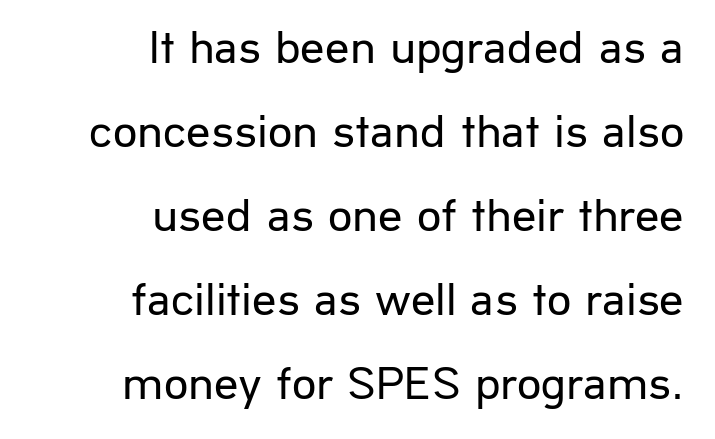
Q: Is the text bold? A: No.
Q: Is the text italic (slanted)? A: No, it is upright.
Q: Is the typeface a serif or a sans-serif typeface? A: Sans-serif.
Q: Is the text underlined? A: No.
Q: How is the paragraph aligned? A: Right-aligned.
Q: Is the spacing between letters normal or unusually wide? A: Normal.
Q: Width (condensed, normal, or wide)? A: Normal.
Q: Stroke contrast? A: Low.
Q: x-height? A: Medium.
Q: Monospaced? A: No.
